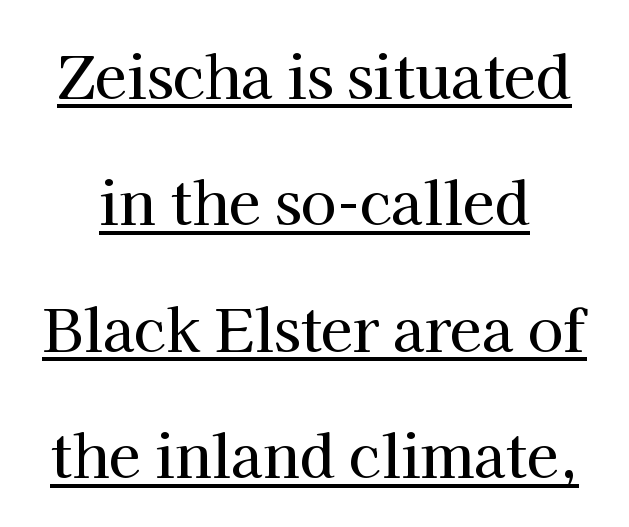
The font's upright variant was chosen for this text. Unlike a clean sans, this face finishes its strokes with serifs. The rendering uses a large line-height, opening up the rows. Each word holds together tightly as a unit, with standard inter-letter gaps. Students, observe the line beneath the letters — that is underlining.
